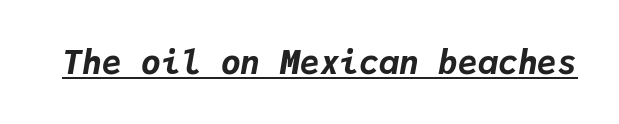
Q: Is the text bold? A: Yes.
Q: Is the text italic (slanted)? A: Yes, it leans right by about 9 degrees.
Q: Is the text underlined? A: Yes.
Q: Is the spacing between letters normal or unusually wide? A: Normal.
Q: Width (condensed, normal, or wide)? A: Normal.
Q: Stroke contrast? A: Low.
Q: x-height? A: Medium.
Q: Monospaced? A: Yes.
